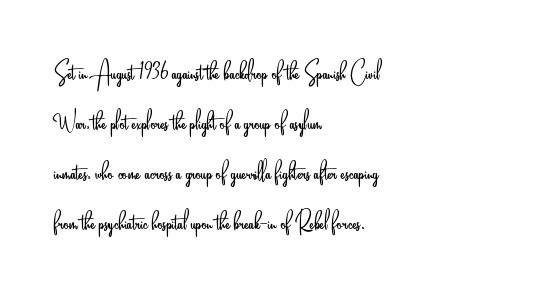
{"serif": "no", "bold": "no", "weight": "light", "width": "condensed", "stroke_contrast": "low", "x_height": "small", "monospaced": "no", "underline": "no", "align": "left", "line_spacing": "normal", "line_spacing_ratio": 1.56, "letter_spacing": "normal", "letter_spacing_em": 0.0, "glyph_px": 32}
